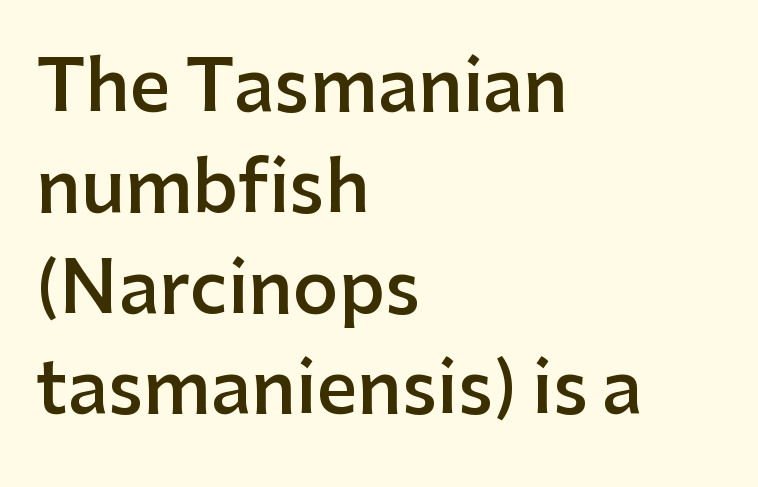
Q: Is the text bold? A: Semi-bold.
Q: Is the text italic (slanted)? A: No, it is upright.
Q: Is the typeface a serif or a sans-serif typeface? A: Sans-serif.
Q: Is the text underlined? A: No.
Q: How is the paragraph aligned? A: Left-aligned.
Q: Is the spacing between letters normal or unusually wide? A: Normal.
Q: Is the spacing between lines tight, normal or loose? A: Normal.
Q: Width (condensed, normal, or wide)? A: Normal.
Q: Stroke contrast? A: Low.
Q: x-height? A: Medium.
Q: Monospaced? A: No.
